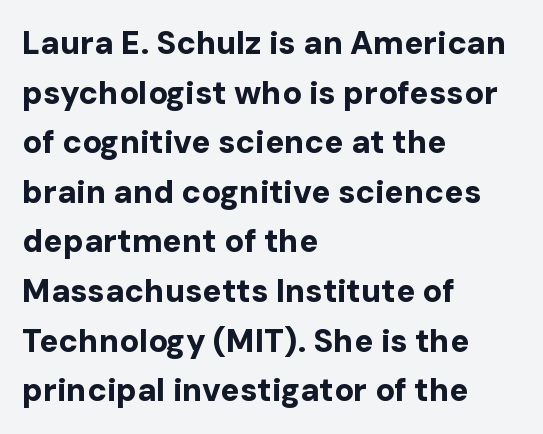
Q: Is the text bold? A: Yes.
Q: Is the text italic (slanted)? A: No, it is upright.
Q: Is the typeface a serif or a sans-serif typeface? A: Sans-serif.
Q: Is the text underlined? A: No.
Q: How is the paragraph aligned? A: Left-aligned.
Q: Is the spacing between letters normal or unusually wide? A: Normal.
Q: Is the spacing between lines tight, normal or loose? A: Normal.
Q: Width (condensed, normal, or wide)? A: Normal.
Q: Stroke contrast? A: Low.
Q: x-height? A: Medium.
Q: Monospaced? A: No.
